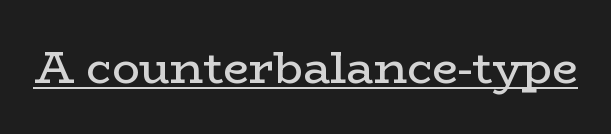
Letterform terminals end in serifs throughout the passage. Words appear dense and cohesive because spacing is normal. The typography opts for an upright posture over an oblique one. Is the type heavy? It reads as light-to-regular instead.
